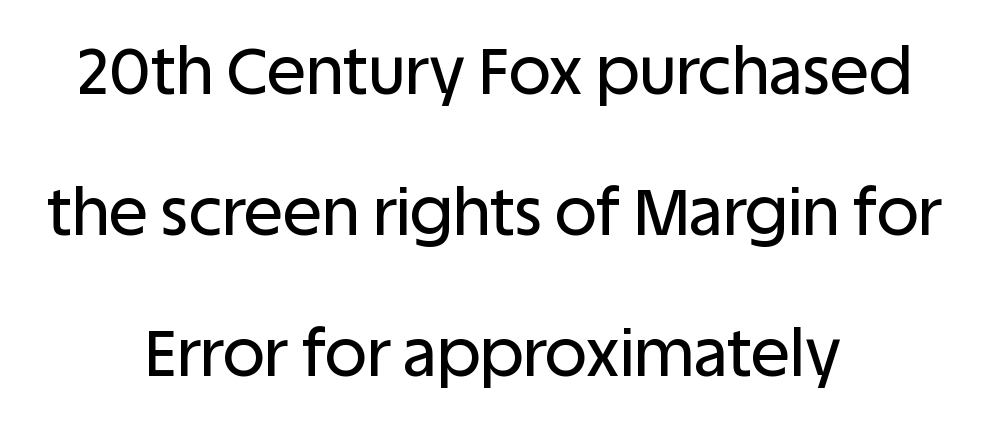
The image shows 65 px sans-serif type, upright; set centered, loose line spacing (2.17x), normal letter spacing, not underlined; low stroke contrast and a large x-height.
